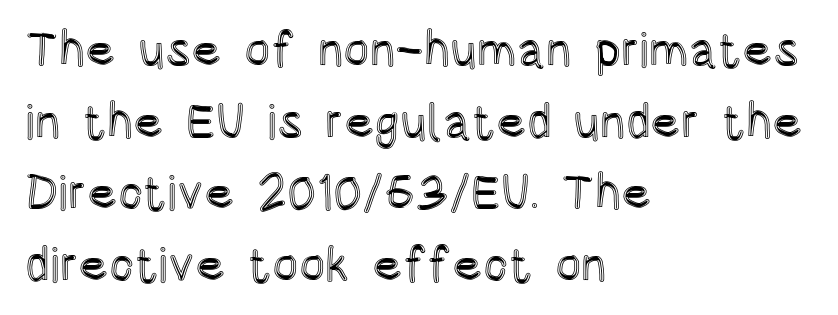
The ragged edge is on the right, which tells us the setting is flush left. This block has exactly the height ordinary leading produces. Descenders hang freely into open space. Looks like regular typesetting: each glyph gets only the width it needs.
